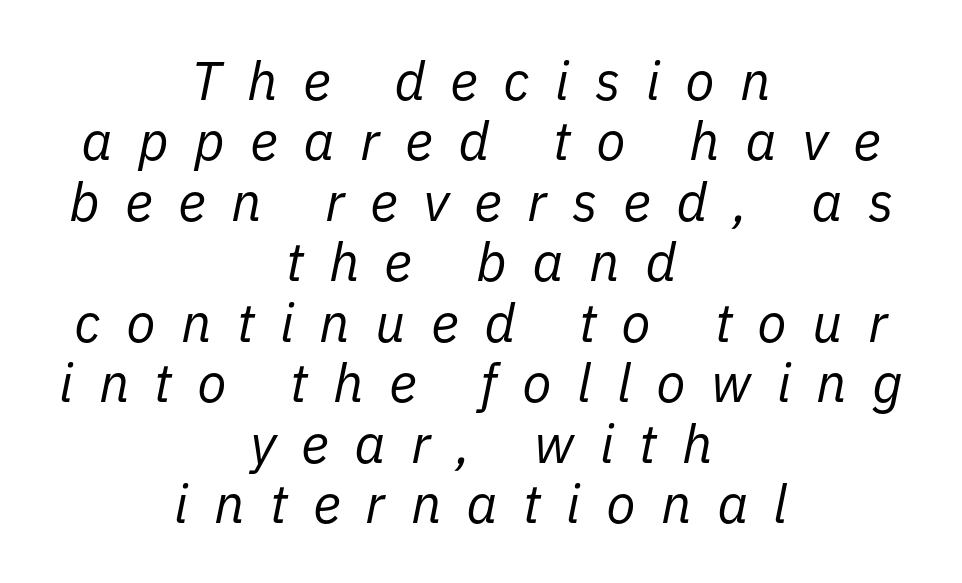
The image shows 54 px regular-weight type, italic (leaning right); set centered, tight line spacing (1.12x), unusually wide letter spacing (+0.47 em), not underlined; low stroke contrast and a medium x-height.
